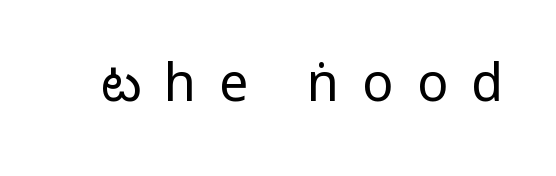
The image shows 52 px regular-weight, condensed sans-serif type, upright; set unusually wide letter spacing (+0.44 em), not underlined; low stroke contrast.
